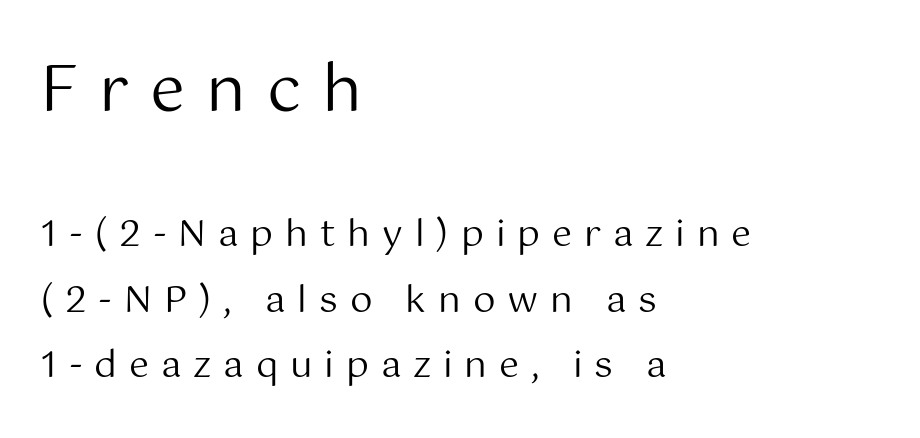
The image shows 63 px regular-weight sans-serif type, upright; set left-aligned, line spacing 1.82x, unusually wide letter spacing (+0.33 em), not underlined; the first (top) block is 1.75x larger; medium stroke contrast and a medium x-height.
